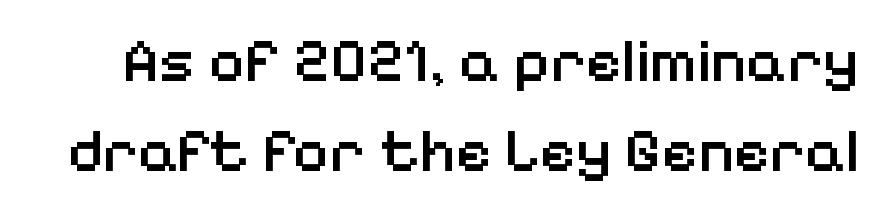
Think of a printed novel: that variable character pitch is what you see here. Emphasis by weight is partial: semibold. Designer's note — italics off, roman on. This sample keeps an unexceptional amount of space between lines. Honestly, there is no underline to notice here at all. The type is set solid horizontally, with unmodified tracking.
